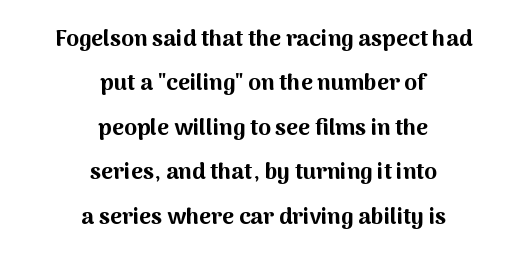
{"italic": "no", "bold": "yes", "underline": "no", "align": "center", "line_spacing": "loose", "line_spacing_ratio": 1.93, "letter_spacing": "normal", "letter_spacing_em": 0.0, "glyph_px": 23}
